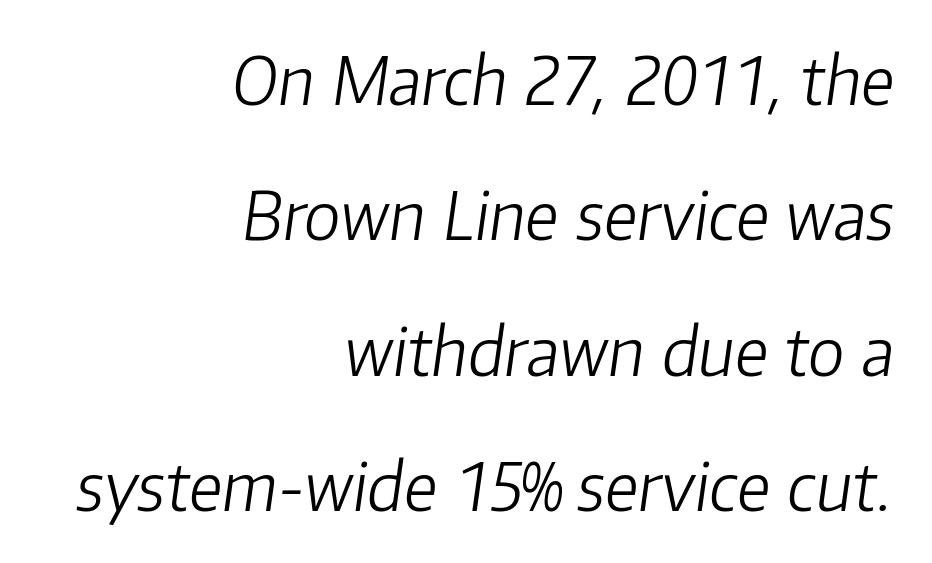
The image shows 66 px light type, italic (leaning right); set right-aligned, loose line spacing (2.05x), normal letter spacing, not underlined; low stroke contrast and a medium x-height.
